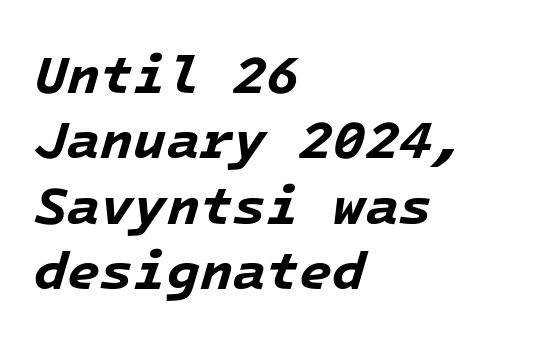
The image shows 54 px bold type, italic (leaning right), monospaced; set left-aligned, line spacing 1.21x, normal letter spacing, not underlined; low stroke contrast and a medium x-height.
